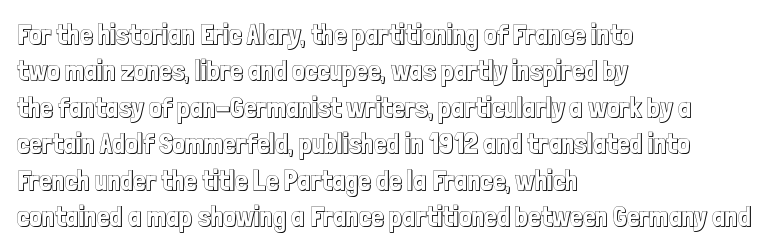
Quick note: interline space is typical. A student would call this left alignment; a typographer would say flush left, rag right. Tall strokes in this sample are plumb rather than angled. This sample has the flowing, uneven cadence of proportional lettering.
